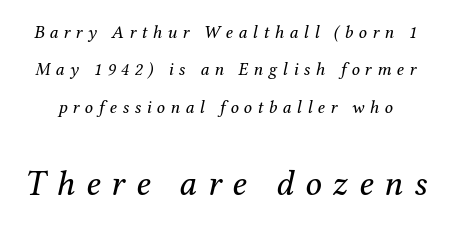
Q: Is the text bold? A: No.
Q: Is the text italic (slanted)? A: Yes, it leans right by about 12 degrees.
Q: Is the typeface a serif or a sans-serif typeface? A: Serif.
Q: Is the text underlined? A: No.
Q: Is the spacing between letters normal or unusually wide? A: Unusually wide.
Q: Is the spacing between lines tight, normal or loose? A: Loose.
Q: Which block of text is set in a larger size, the first (top) or the second (bottom)? A: The second (bottom) one.
Q: Width (condensed, normal, or wide)? A: Normal.
Q: Stroke contrast? A: Medium.
Q: x-height? A: Medium.
Q: Monospaced? A: No.
